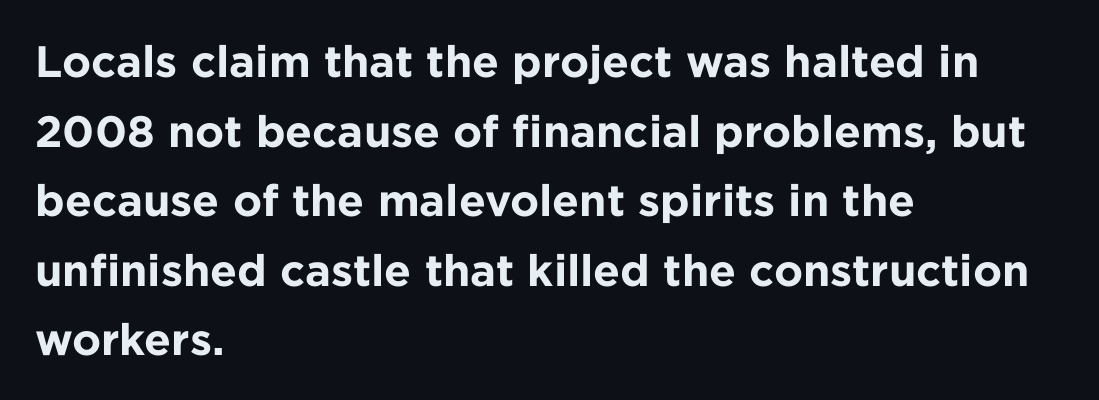
{"serif": "no", "italic": "no", "bold": "yes", "weight": "bold", "width": "normal", "stroke_contrast": "low", "x_height": "medium", "monospaced": "no", "underline": "no", "align": "left", "line_spacing": "normal", "line_spacing_ratio": 1.58, "letter_spacing": "normal", "letter_spacing_em": 0.0, "glyph_px": 44}
